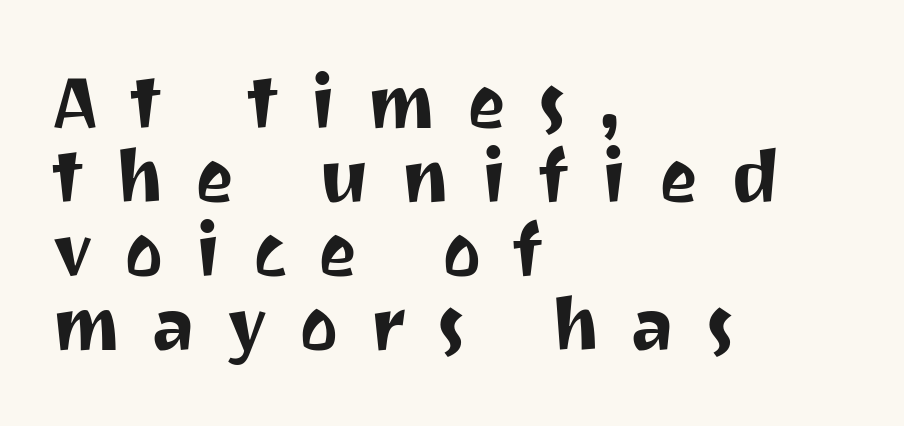
Posture: vertical. Each row of text sits above clean, open space. The lines are packed closely together with very little leading. In terms of letterform style, serifs are entirely absent.
